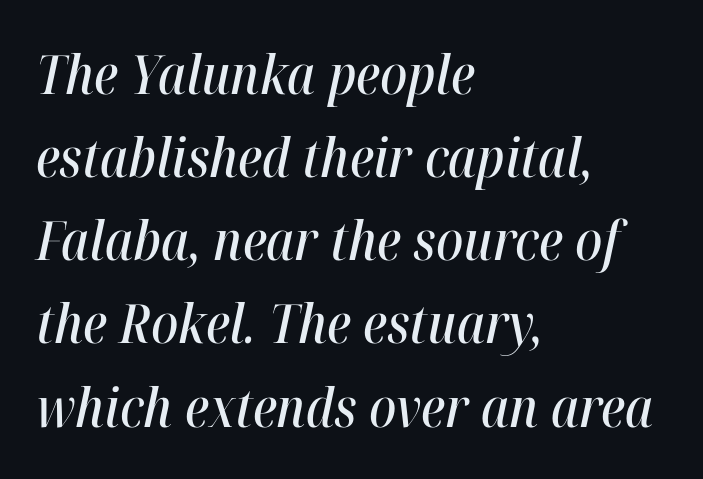
You can tell it's italic because the verticals aren't actually vertical. Whoever set this chose a conventional vertical rhythm. Horizontal alignment here is leftward, the default for most running prose. The gaps between neighbouring characters are ordinary and unremarkable.
